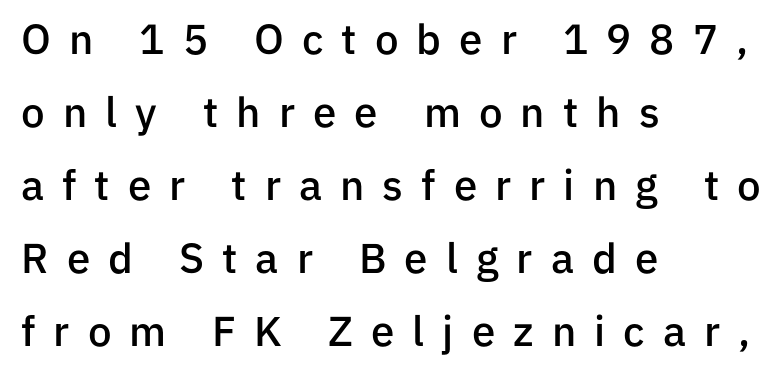
No word sits above an underline. The typography opts for an upright posture over an oblique one. The type family on display is of the sans-serif kind. Think of a printed novel: that variable character pitch is what you see here. Compared with an ordinary text face, these strokes are moderately heavier — a semibold.
